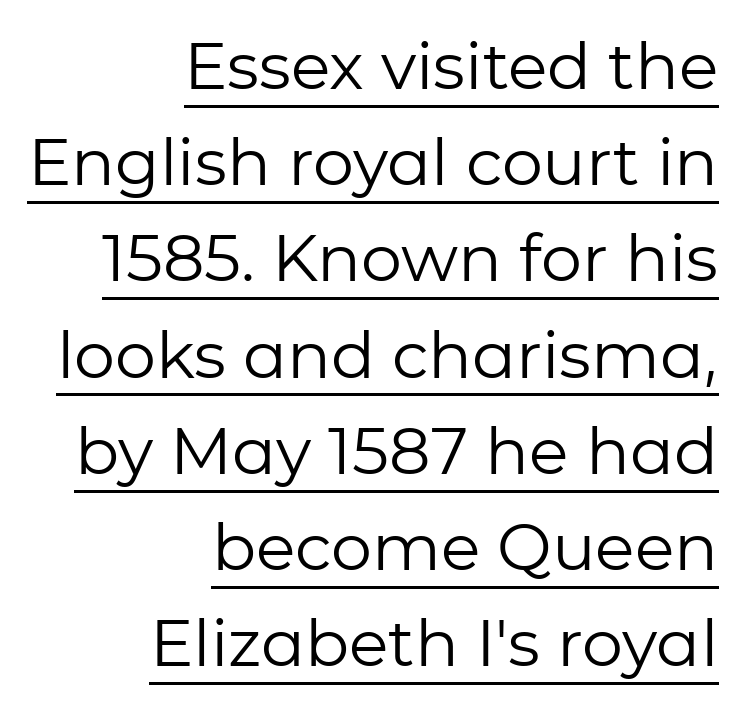
The image shows 65 px regular-weight sans-serif type, upright; set right-aligned, normal line spacing (1.48x), normal letter spacing, underlined; low stroke contrast and a medium x-height.
